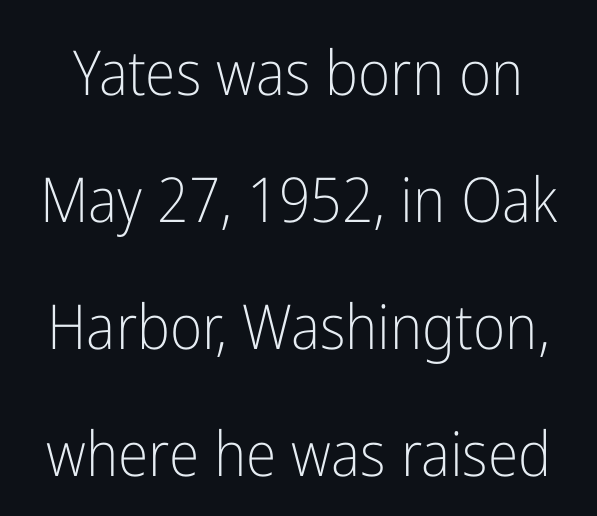
Q: Is the text bold? A: No.
Q: Is the text italic (slanted)? A: No, it is upright.
Q: Is the typeface a serif or a sans-serif typeface? A: Sans-serif.
Q: Is the text underlined? A: No.
Q: Is the spacing between letters normal or unusually wide? A: Normal.
Q: Is the spacing between lines tight, normal or loose? A: Loose.
Q: Width (condensed, normal, or wide)? A: Condensed.
Q: Stroke contrast? A: Low.
Q: x-height? A: Medium.
Q: Monospaced? A: No.
